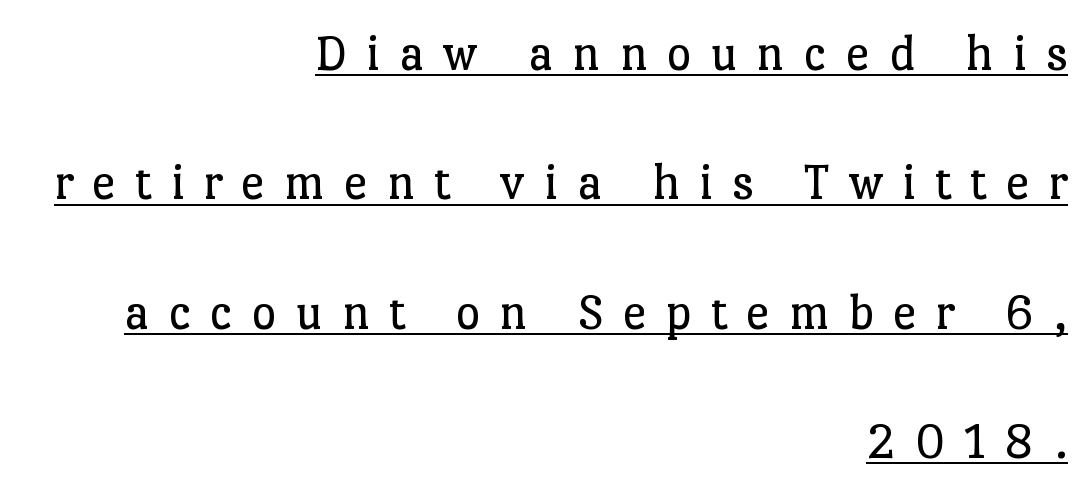
{"serif": "yes", "italic": "no", "bold": "no", "weight": "regular", "width": "normal", "stroke_contrast": "low", "x_height": "medium", "monospaced": "no", "underline": "yes", "align": "right", "line_spacing": "loose", "line_spacing_ratio": 2.44, "letter_spacing": "wide", "letter_spacing_em": 0.36, "glyph_px": 53}
